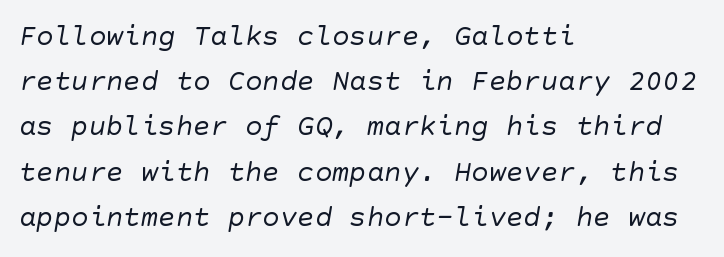
Q: Is the text bold? A: No.
Q: Is the typeface a serif or a sans-serif typeface? A: Sans-serif.
Q: Is the text underlined? A: No.
Q: How is the paragraph aligned? A: Left-aligned.
Q: Is the spacing between letters normal or unusually wide? A: Normal.
Q: Is the spacing between lines tight, normal or loose? A: Normal.
Q: Width (condensed, normal, or wide)? A: Normal.
Q: Stroke contrast? A: Low.
Q: x-height? A: Large.
